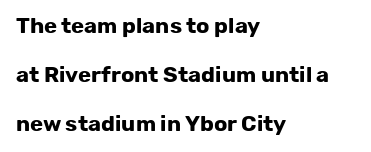
Descenders hang freely into open space. Quick note: interline space is abundant. Short note: letters normally spaced. Bold? Absolutely — the strokes are thick and heavy.
